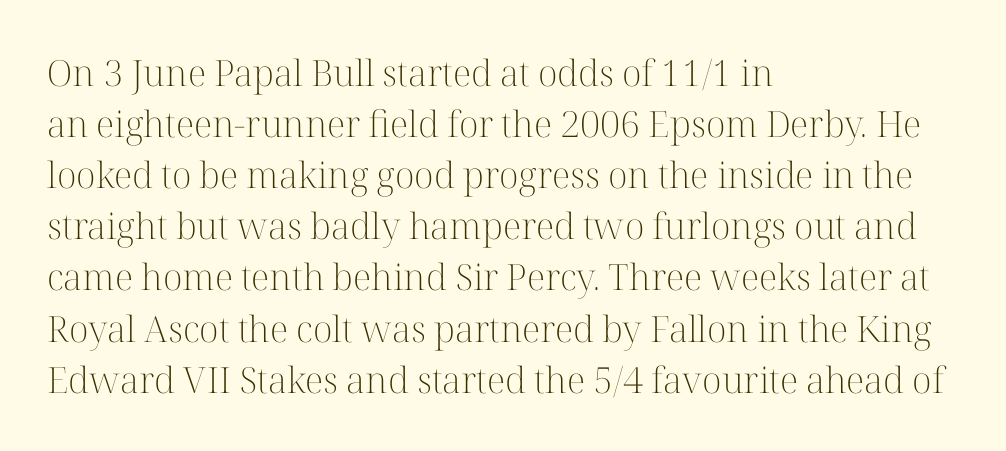
The words here are not underlined. Check where the strokes stop: tiny serifs finish them off. This rendering leaves character spacing at its baseline value. The leading is moderate, giving the passage an even texture. Designer's note — italics off, roman on.
